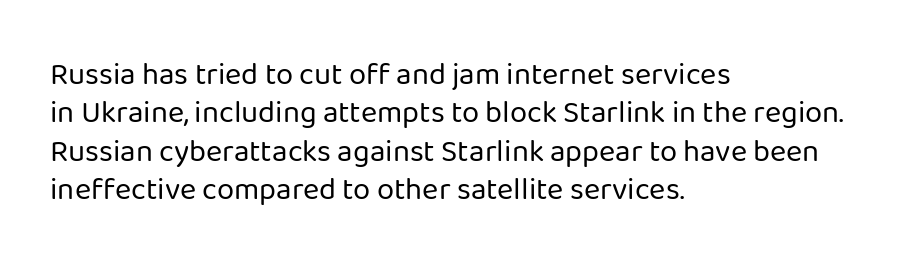
{"serif": "no", "italic": "no", "bold": "no", "weight": "regular", "width": "normal", "stroke_contrast": "low", "x_height": "medium", "monospaced": "no", "underline": "no", "align": "left", "line_spacing_ratio": 1.24, "letter_spacing": "normal", "letter_spacing_em": 0.0, "glyph_px": 31}
